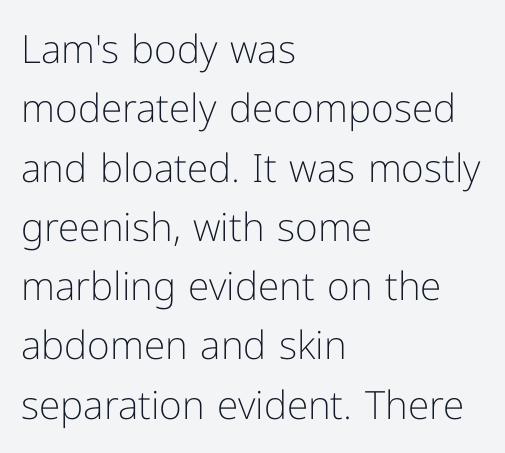
{"serif": "no", "italic": "no", "bold": "no", "weight": "light", "width": "normal", "stroke_contrast": "low", "x_height": "medium", "monospaced": "no", "underline": "no", "align": "left", "line_spacing": "normal", "line_spacing_ratio": 1.52, "letter_spacing": "normal", "letter_spacing_em": 0.0, "glyph_px": 39}
